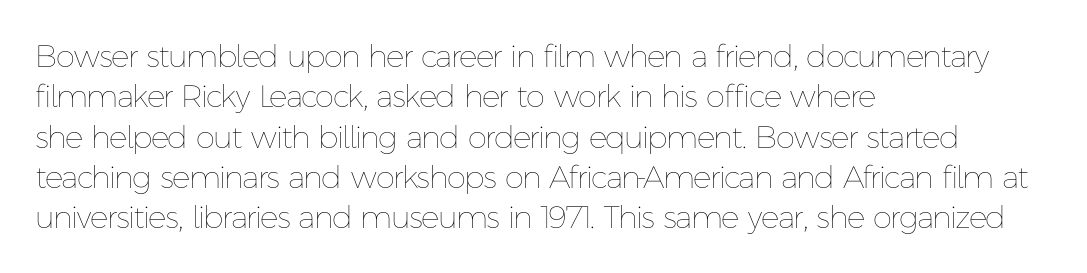
Q: Is the text bold? A: No.
Q: Is the text italic (slanted)? A: No, it is upright.
Q: Is the text underlined? A: No.
Q: How is the paragraph aligned? A: Left-aligned.
Q: Is the spacing between letters normal or unusually wide? A: Normal.
Q: Is the spacing between lines tight, normal or loose? A: Normal.
Q: Width (condensed, normal, or wide)? A: Normal.
Q: Stroke contrast? A: Low.
Q: x-height? A: Medium.
Q: Monospaced? A: No.
